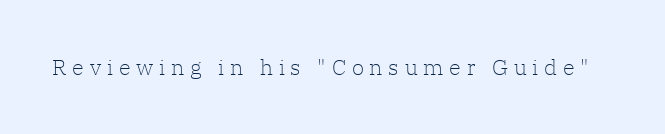
{"italic": "no", "bold": "no", "underline": "no", "letter_spacing": "wide", "letter_spacing_em": 0.26, "glyph_px": 22}
